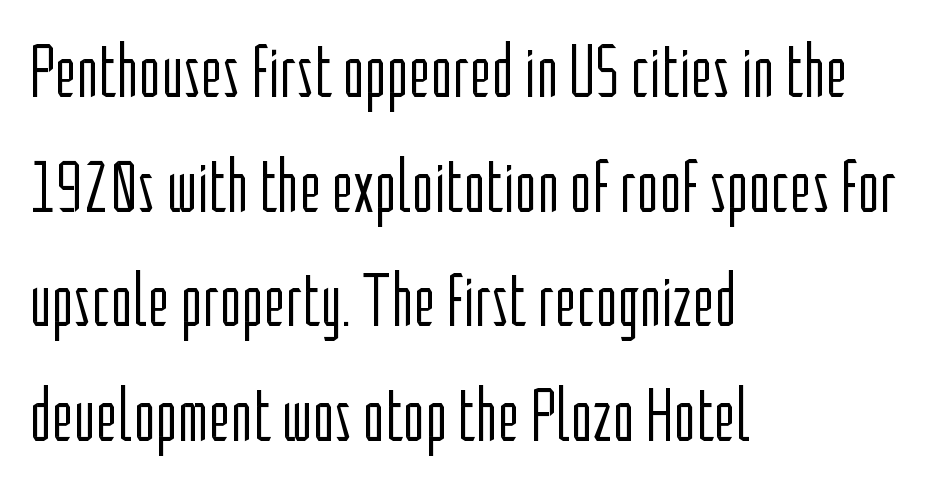
{"serif": "no", "italic": "no", "bold": "no", "weight": "light", "width": "condensed", "stroke_contrast": "low", "x_height": "medium", "monospaced": "no", "underline": "no", "align": "left", "line_spacing": "normal", "line_spacing_ratio": 1.53, "letter_spacing": "normal", "letter_spacing_em": 0.0, "glyph_px": 75}
